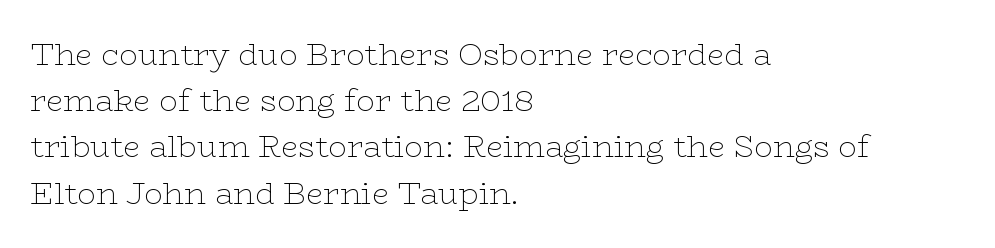
{"serif": "yes", "italic": "no", "bold": "no", "weight": "thin", "width": "wide", "stroke_contrast": "low", "x_height": "medium", "monospaced": "no", "underline": "no", "align": "left", "line_spacing": "normal", "line_spacing_ratio": 1.49, "letter_spacing": "normal", "letter_spacing_em": 0.0, "glyph_px": 31}
